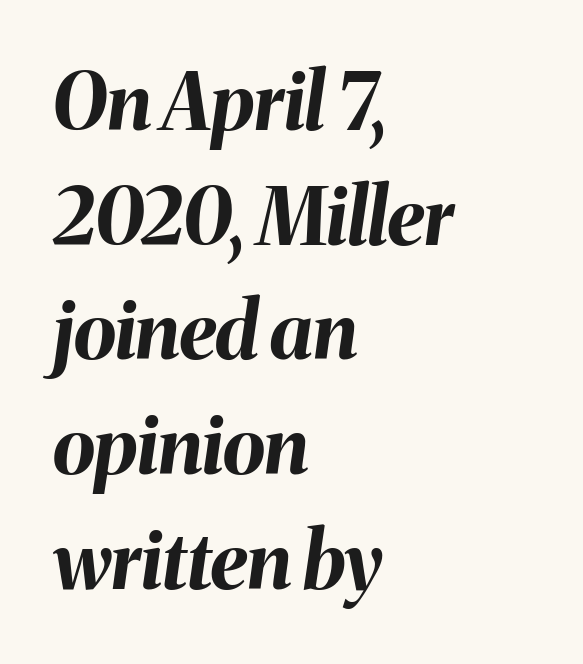
{"italic": "yes", "lean": "right", "slant_degrees": 8, "bold": "yes", "weight": "bold", "width": "normal", "stroke_contrast": "medium", "x_height": "medium", "monospaced": "no", "underline": "no", "align": "left", "line_spacing": "normal", "line_spacing_ratio": 1.47, "letter_spacing": "normal", "letter_spacing_em": 0.0, "glyph_px": 78}
